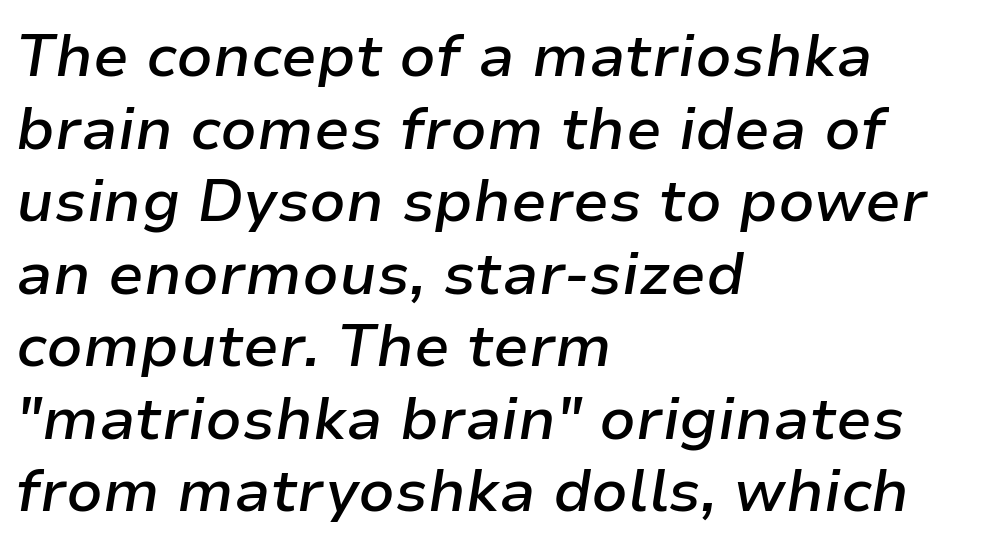
One-word summary of the alignment: left. This rendering features lettering with no underline. The letters sit at their default tracking, neither squeezed nor spread. It's the slanting kind of type. Each glyph is drawn with semibold strokes, heavier than normal yet not fully bold. Varying glyph widths throughout — classic text-font behaviour.
